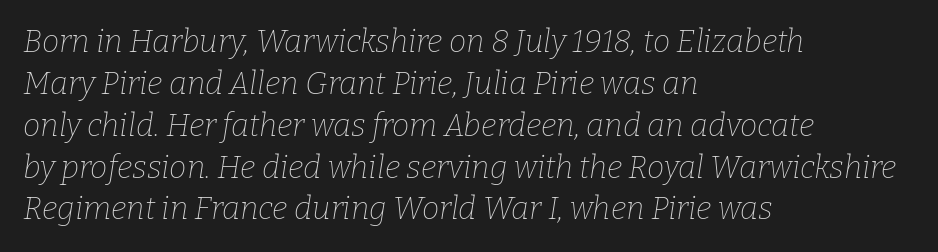
{"serif": "yes", "italic": "yes", "lean": "right", "slant_degrees": 9, "bold": "no", "weight": "thin", "width": "normal", "stroke_contrast": "low", "x_height": "medium", "monospaced": "no", "underline": "no", "align": "left", "line_spacing": "normal", "line_spacing_ratio": 1.35, "letter_spacing": "normal", "letter_spacing_em": 0.0, "glyph_px": 31}
